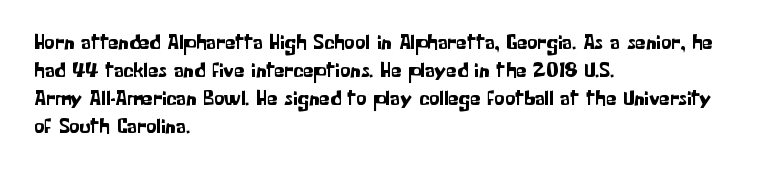
{"italic": "no", "underline": "no", "align": "left", "line_spacing": "normal", "line_spacing_ratio": 1.33, "letter_spacing": "normal", "letter_spacing_em": 0.0, "glyph_px": 21}
